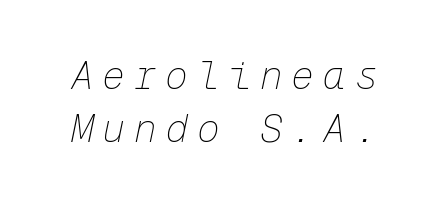
Caption: expanded tracking, letters set apart. Normally led — the rows are evenly, conventionally spaced. Compared with ordinary roman type, these characters are visibly tilted. Spacing verdict: monospaced, one width for all characters. Summary of weight: not heavy and not bold.
